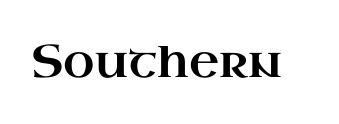
The image shows 46 px wide serif type, upright; set normal letter spacing, not underlined; high stroke contrast and a small x-height.
